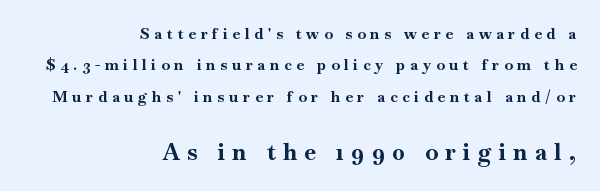
The image shows 23 px bold type, upright; set right-aligned, loose line spacing (2.1x), unusually wide letter spacing (+0.33 em), not underlined; the second (bottom) block is 1.53x larger.
